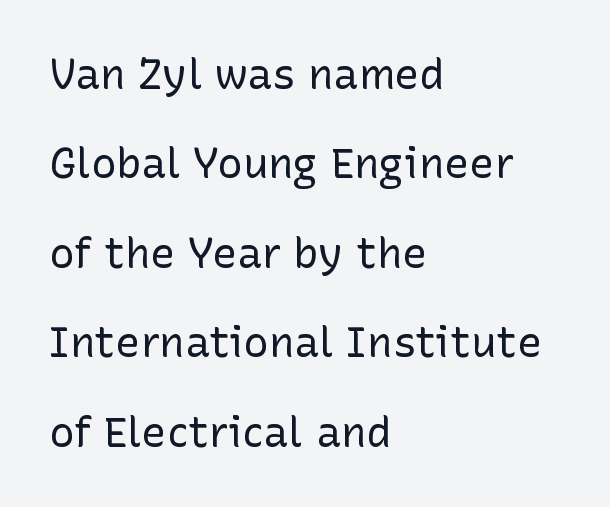
{"serif": "no", "italic": "no", "bold": "no", "weight": "regular", "width": "normal", "stroke_contrast": "low", "x_height": "medium", "monospaced": "no", "underline": "no", "align": "left", "line_spacing": "loose", "line_spacing_ratio": 2.13, "letter_spacing": "normal", "letter_spacing_em": 0.0, "glyph_px": 42}
